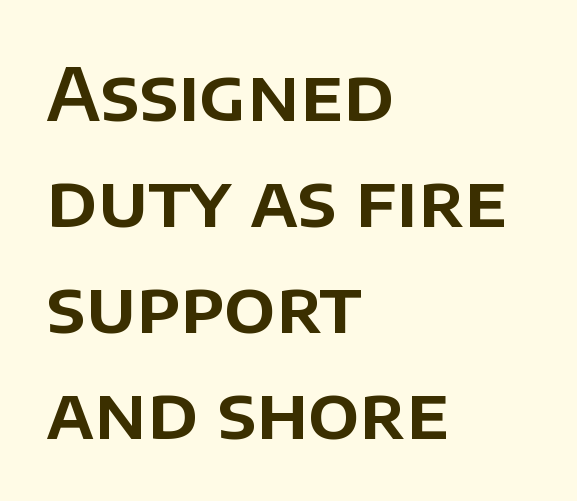
Q: Is the text italic (slanted)? A: No, it is upright.
Q: Is the typeface a serif or a sans-serif typeface? A: Sans-serif.
Q: Is the text underlined? A: No.
Q: How is the paragraph aligned? A: Left-aligned.
Q: Is the spacing between letters normal or unusually wide? A: Normal.
Q: Is the spacing between lines tight, normal or loose? A: Normal.
Q: Width (condensed, normal, or wide)? A: Normal.
Q: Stroke contrast? A: Low.
Q: x-height? A: Large.
Q: Monospaced? A: No.
